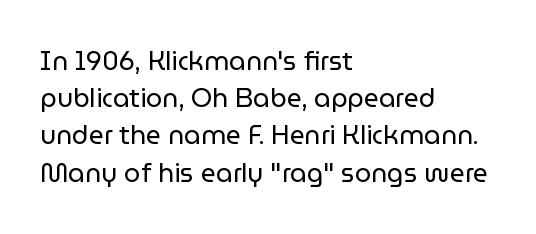
Q: Is the text bold? A: No.
Q: Is the text italic (slanted)? A: No, it is upright.
Q: Is the text underlined? A: No.
Q: How is the paragraph aligned? A: Left-aligned.
Q: Is the spacing between letters normal or unusually wide? A: Normal.
Q: Is the spacing between lines tight, normal or loose? A: Normal.
